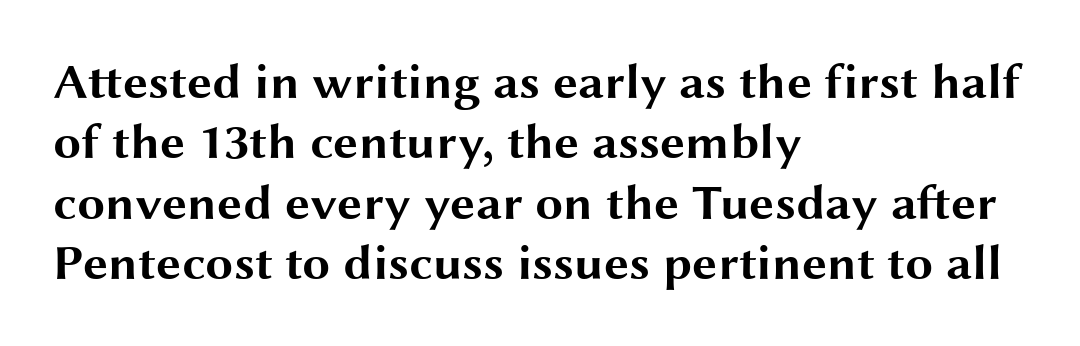
Does extra space separate the letters? No, they use regular spacing. Nope, no serifs anywhere on these letters. Type without underlining. Proportional: the letters do not fall into vertical columns. These lines stack with their left ends in a neat column.
